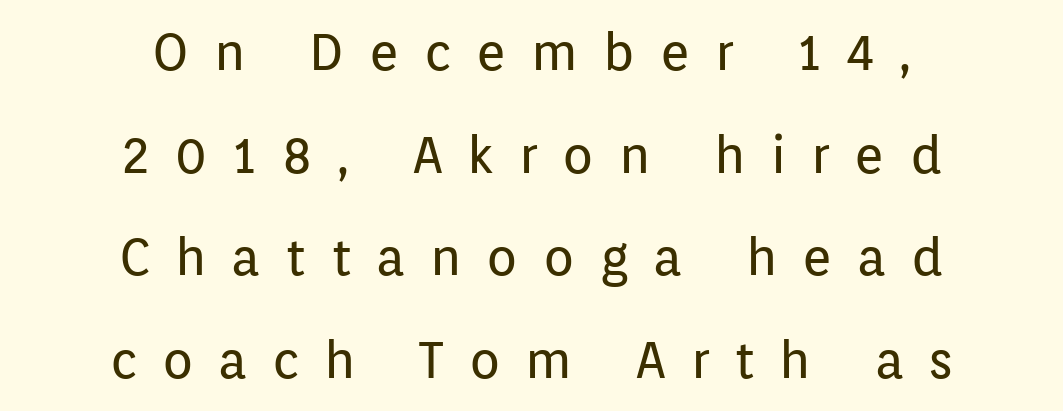
Think of a printed novel: that variable character pitch is what you see here. The typesetting does not lean heavy: it is not bold. Ordinary non-slanted type is in use. The tracking reads as deliberately expanded to a designer's eye.
